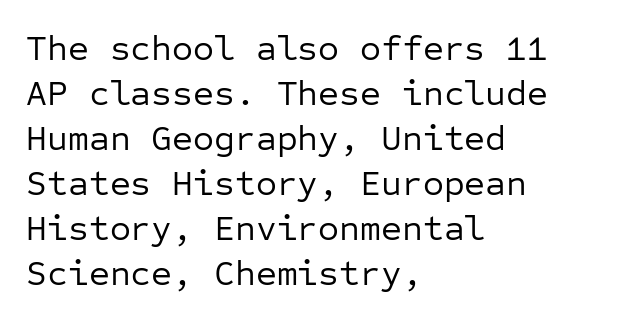
Q: Is the text bold? A: No.
Q: Is the text italic (slanted)? A: No, it is upright.
Q: Is the typeface a serif or a sans-serif typeface? A: Sans-serif.
Q: Is the text underlined? A: No.
Q: How is the paragraph aligned? A: Left-aligned.
Q: Is the spacing between letters normal or unusually wide? A: Normal.
Q: Is the spacing between lines tight, normal or loose? A: Normal.
Q: Width (condensed, normal, or wide)? A: Normal.
Q: Stroke contrast? A: Low.
Q: x-height? A: Medium.
Q: Monospaced? A: Yes.
